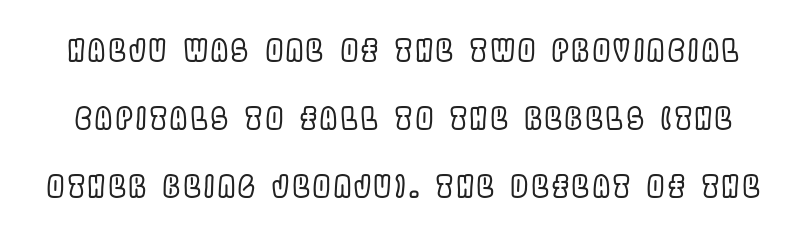
{"italic": "no", "width": "condensed", "x_height": "large", "monospaced": "no", "underline": "no", "line_spacing": "loose", "line_spacing_ratio": 2.27, "glyph_px": 30}
